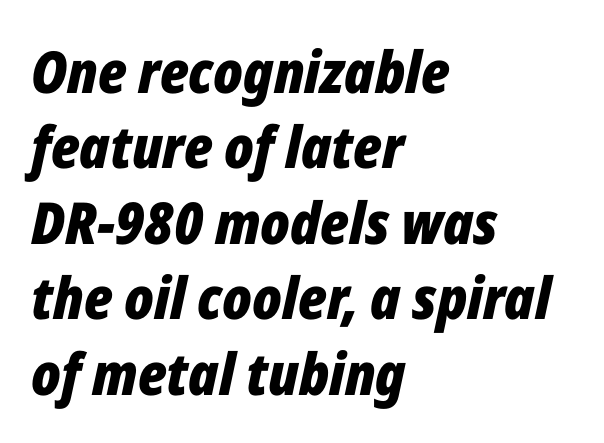
Q: Is the text bold? A: Yes.
Q: Is the text italic (slanted)? A: Yes, it leans right by about 12 degrees.
Q: Is the text underlined? A: No.
Q: How is the paragraph aligned? A: Left-aligned.
Q: Is the spacing between letters normal or unusually wide? A: Normal.
Q: Is the spacing between lines tight, normal or loose? A: Normal.
Q: Width (condensed, normal, or wide)? A: Condensed.
Q: Stroke contrast? A: Low.
Q: x-height? A: Medium.
Q: Monospaced? A: No.
